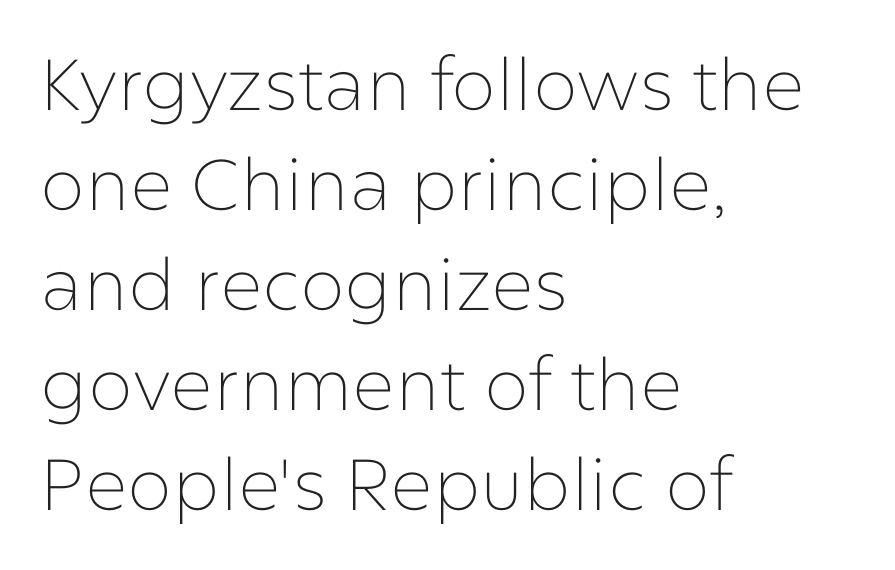
Style check: upright. Nobody touched the tracking dial on this one. Is the stroke heavy? The answer is a plain regular-or-lighter. The glyphs are unaccompanied by any horizontal stroke below them.
